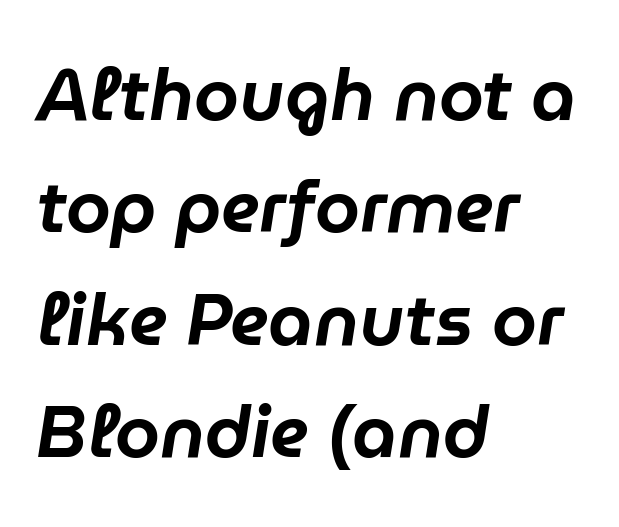
Q: Is the text italic (slanted)? A: Yes, it leans right by about 9 degrees.
Q: Is the text underlined? A: No.
Q: How is the paragraph aligned? A: Left-aligned.
Q: Is the spacing between letters normal or unusually wide? A: Normal.
Q: Is the spacing between lines tight, normal or loose? A: Normal.
Q: Width (condensed, normal, or wide)? A: Normal.
Q: Stroke contrast? A: Low.
Q: x-height? A: Medium.
Q: Monospaced? A: No.
